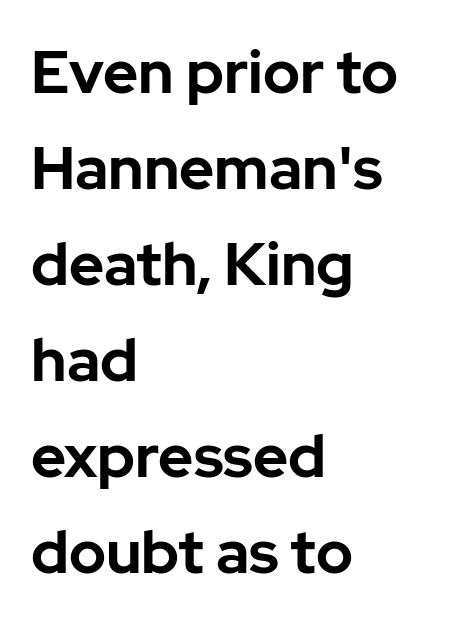
{"serif": "no", "italic": "no", "bold": "yes", "weight": "bold", "width": "normal", "stroke_contrast": "low", "x_height": "medium", "monospaced": "no", "underline": "no", "align": "left", "line_spacing": "normal", "line_spacing_ratio": 1.6, "letter_spacing": "normal", "letter_spacing_em": 0.0, "glyph_px": 60}
